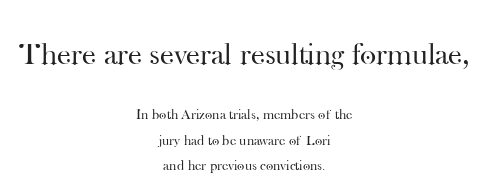
The image shows 31 px regular-weight serif type, upright; set centered, line spacing 1.82x, normal letter spacing, not underlined; the first (top) block is 2.21x larger; high stroke contrast and a small x-height.
